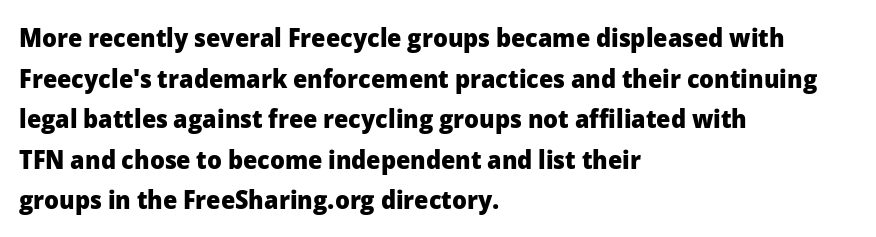
Q: Is the text bold? A: Yes.
Q: Is the text italic (slanted)? A: No, it is upright.
Q: Is the text underlined? A: No.
Q: How is the paragraph aligned? A: Left-aligned.
Q: Is the spacing between letters normal or unusually wide? A: Normal.
Q: Is the spacing between lines tight, normal or loose? A: Normal.
